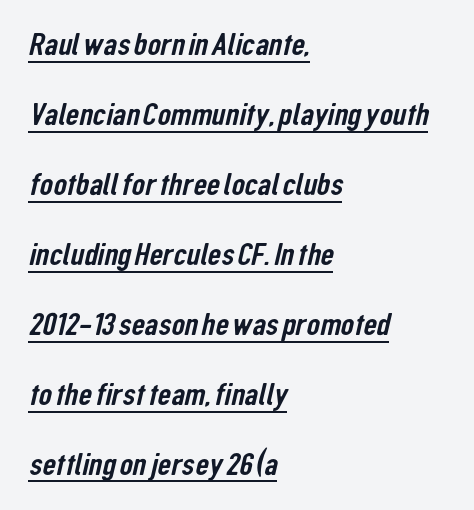
Check where the strokes stop: nothing finishes them off — pure sans. Summary of vertical rhythm: relaxed, with wide interline spacing. Is the block centered? No — it sits flush against the left margin. Does a line run under the words? Yes, clearly.
